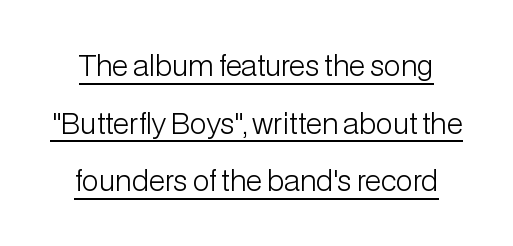
{"serif": "no", "italic": "no", "bold": "no", "weight": "light", "width": "normal", "stroke_contrast": "low", "x_height": "medium", "monospaced": "no", "underline": "yes", "line_spacing": "loose", "line_spacing_ratio": 2.06, "letter_spacing": "normal", "letter_spacing_em": 0.0, "glyph_px": 28}
